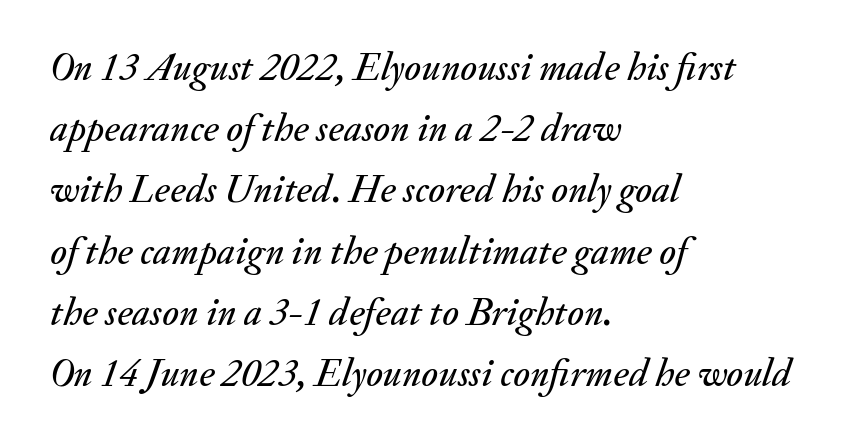
{"italic": "yes", "lean": "right", "slant_degrees": 20, "width": "normal", "stroke_contrast": "medium", "x_height": "small", "monospaced": "no", "underline": "no", "align": "left", "line_spacing": "normal", "line_spacing_ratio": 1.57, "letter_spacing": "normal", "letter_spacing_em": 0.0, "glyph_px": 39}
